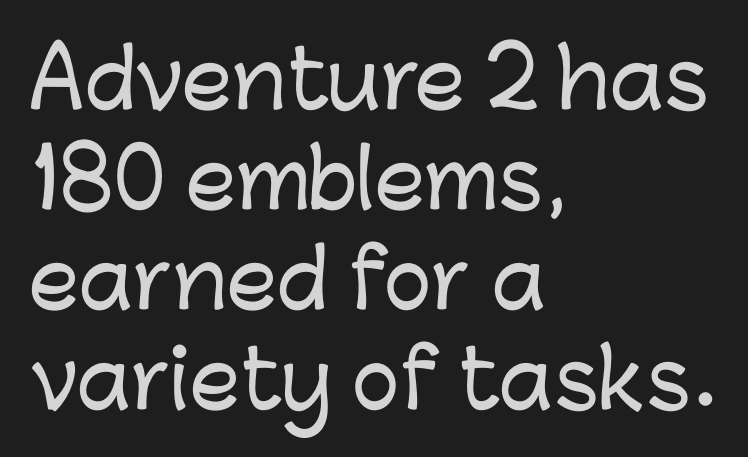
The image shows 80 px sans-serif type, upright; set left-aligned, normal line spacing (1.25x), normal letter spacing, not underlined; low stroke contrast and a medium x-height.
